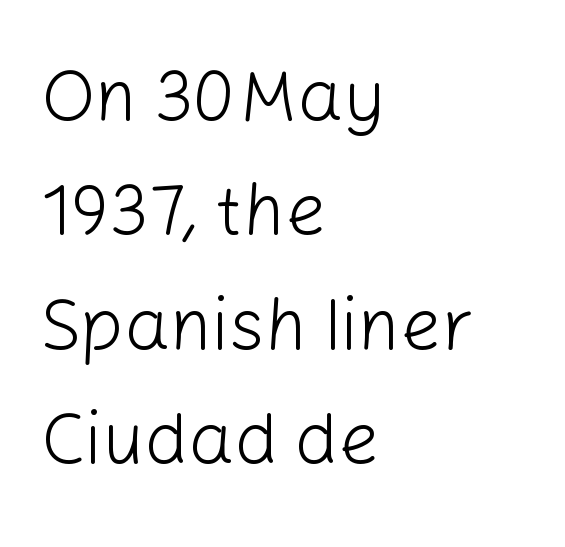
Each row of text sits above clean, open space. Weight: regular or lighter. If you measured baseline to baseline, you'd find a middling distance. These lines stack with their left ends in a neat column. You can tell it's not italic because the verticals are truly vertical.
